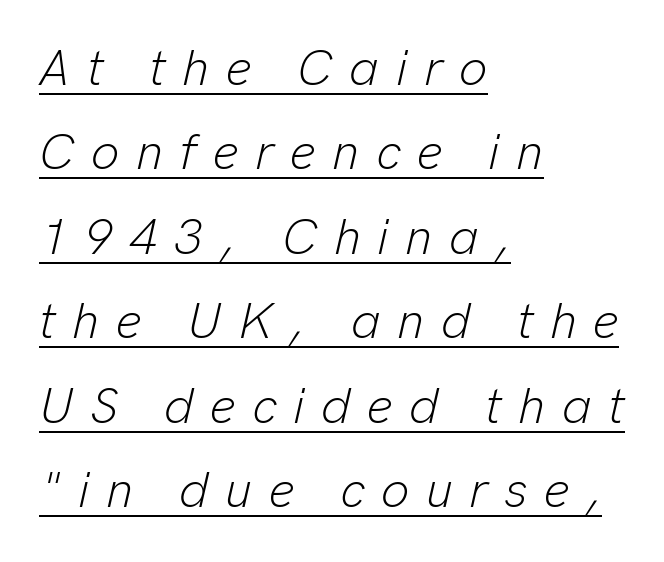
{"italic": "yes", "lean": "right", "slant_degrees": 13, "bold": "no", "weight": "light", "width": "normal", "stroke_contrast": "low", "x_height": "medium", "monospaced": "no", "underline": "yes", "align": "left", "line_spacing": "normal", "line_spacing_ratio": 1.69, "letter_spacing": "wide", "letter_spacing_em": 0.33, "glyph_px": 50}
